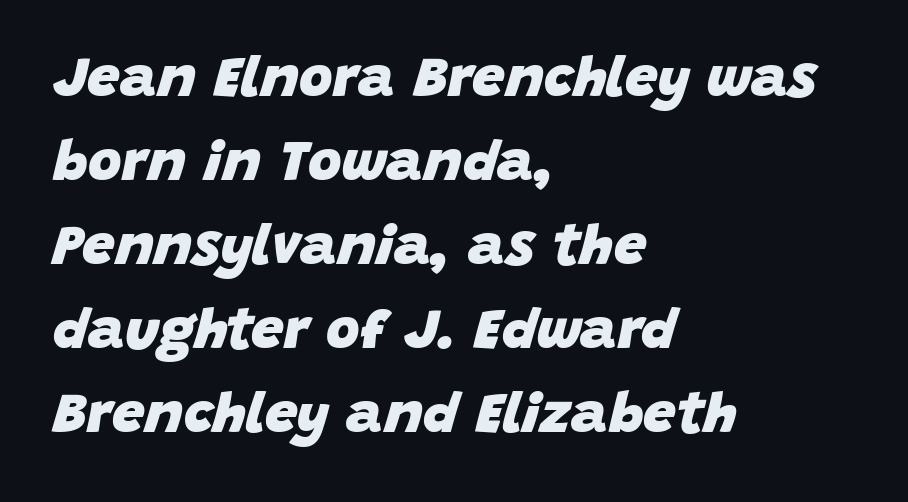
In terms of posture, this sample is oblique. The passage shown is typed in a proportional face where columns would drift. A classic flush-left, rag-right setting is used for this passage. How are the letters spaced? Ordinarily, with no added tracking.
